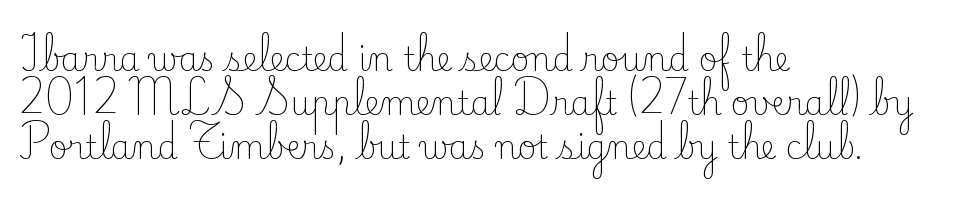
The image shows 32 px light serif type, upright; set left-aligned, normal line spacing (1.38x), normal letter spacing, not underlined; low stroke contrast and a small x-height.
